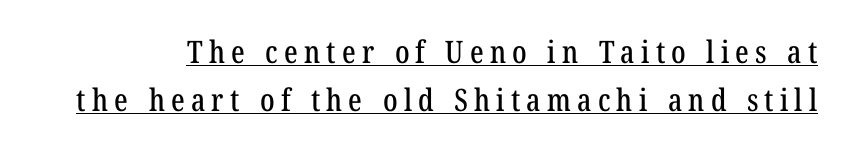
Beneath each row of characters lies a ruled line. Here the designer chose a conventional face with non-uniform glyph widths. The line-height multiplier appears to be the usual default. Each letter's strokes conclude with small projecting serifs. In terms of letterspacing, this is a distinctly airy, spread setting.
